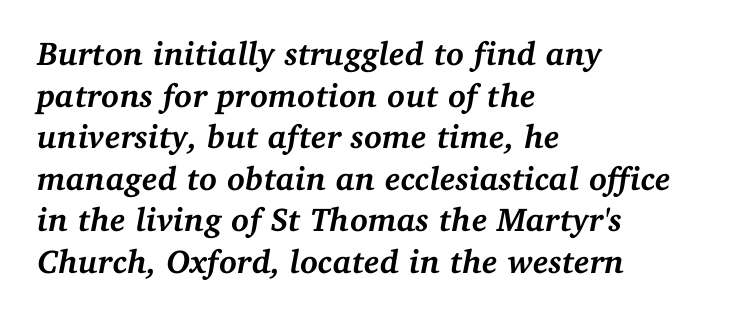
The image shows 33 px semibold serif type, italic (leaning right); set left-aligned, normal line spacing (1.26x), normal letter spacing, not underlined; medium stroke contrast and a medium x-height.
